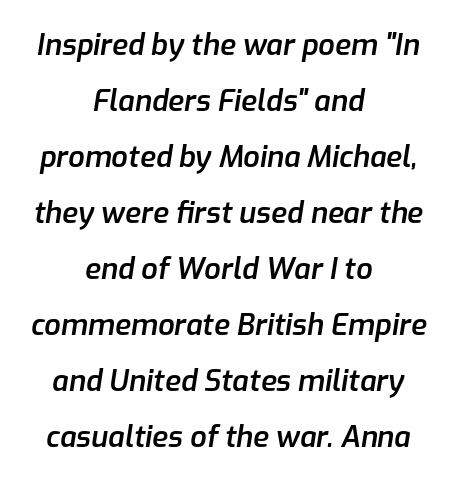
Q: Is the text bold? A: Semi-bold.
Q: Is the text italic (slanted)? A: Yes, it leans right by about 9 degrees.
Q: Is the text underlined? A: No.
Q: How is the paragraph aligned? A: Centered.
Q: Is the spacing between letters normal or unusually wide? A: Normal.
Q: Is the spacing between lines tight, normal or loose? A: Loose.
Q: Width (condensed, normal, or wide)? A: Normal.
Q: Stroke contrast? A: Low.
Q: x-height? A: Medium.
Q: Monospaced? A: No.
